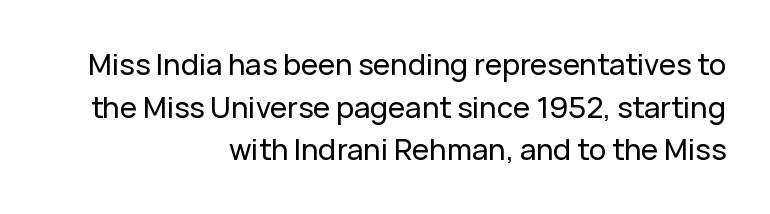
{"serif": "no", "italic": "no", "width": "normal", "stroke_contrast": "low", "x_height": "medium", "monospaced": "no", "underline": "no", "align": "right", "line_spacing": "normal", "line_spacing_ratio": 1.47, "letter_spacing": "normal", "letter_spacing_em": 0.0, "glyph_px": 29}
